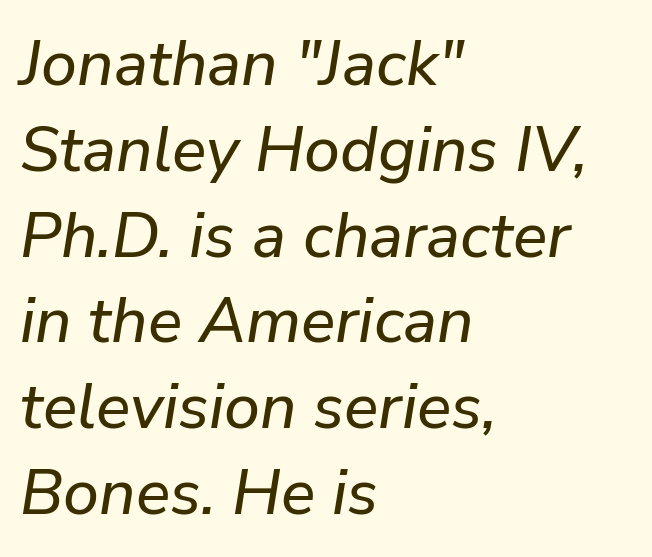
Q: Is the text italic (slanted)? A: Yes, it leans right by about 9 degrees.
Q: Is the text underlined? A: No.
Q: How is the paragraph aligned? A: Left-aligned.
Q: Is the spacing between letters normal or unusually wide? A: Normal.
Q: Is the spacing between lines tight, normal or loose? A: Normal.
Q: Width (condensed, normal, or wide)? A: Normal.
Q: Stroke contrast? A: Low.
Q: x-height? A: Medium.
Q: Monospaced? A: No.
